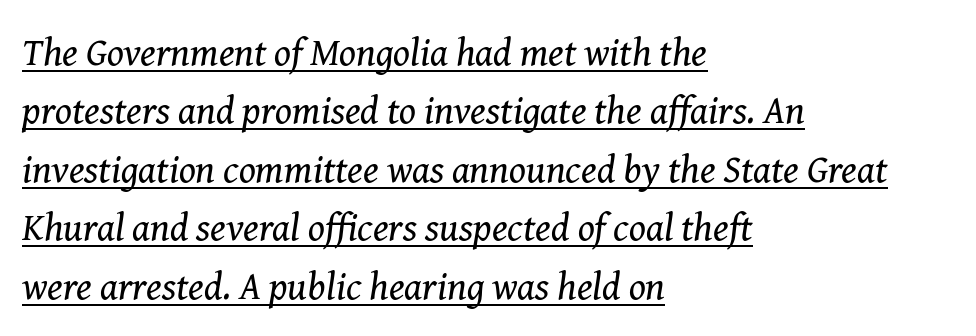
{"serif": "yes", "italic": "yes", "lean": "right", "slant_degrees": 8, "bold": "no", "weight": "regular", "width": "normal", "stroke_contrast": "medium", "x_height": "medium", "monospaced": "no", "underline": "yes", "align": "left", "line_spacing": "normal", "line_spacing_ratio": 1.5, "letter_spacing": "normal", "letter_spacing_em": 0.0, "glyph_px": 39}
